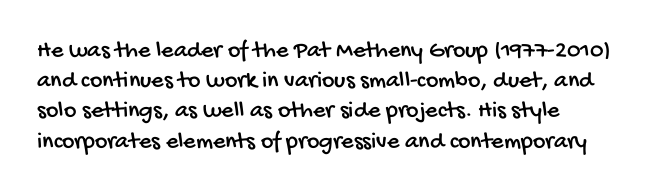
Q: Is the text underlined? A: No.
Q: How is the paragraph aligned? A: Left-aligned.
Q: Is the spacing between letters normal or unusually wide? A: Normal.
Q: Is the spacing between lines tight, normal or loose? A: Normal.
